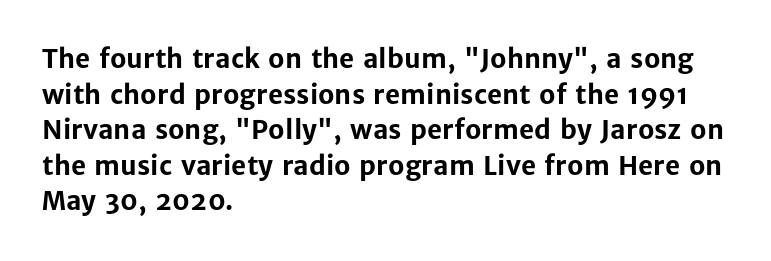
Q: Is the text bold? A: Yes.
Q: Is the text italic (slanted)? A: No, it is upright.
Q: Is the text underlined? A: No.
Q: How is the paragraph aligned? A: Left-aligned.
Q: Is the spacing between letters normal or unusually wide? A: Normal.
Q: Is the spacing between lines tight, normal or loose? A: Normal.
